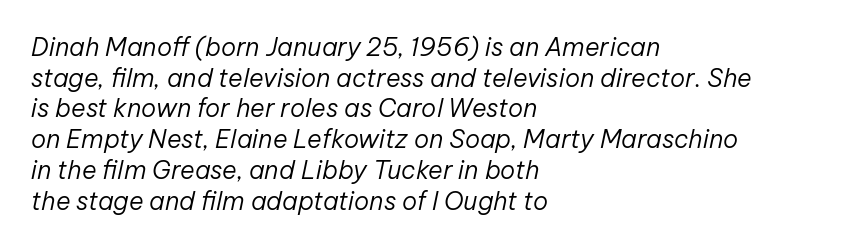
{"italic": "yes", "lean": "right", "slant_degrees": 12, "bold": "no", "underline": "no", "align": "left", "line_spacing_ratio": 1.23, "letter_spacing": "normal", "letter_spacing_em": 0.0, "glyph_px": 25}
